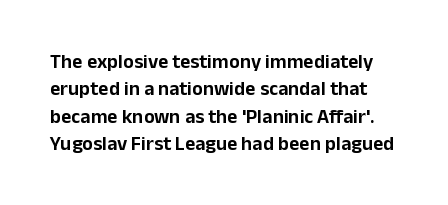
The words here are not underlined. In terms of letterspacing, this is plain default setting. Vertical strokes here are truly vertical. This sample keeps an unexceptional amount of space between lines.
